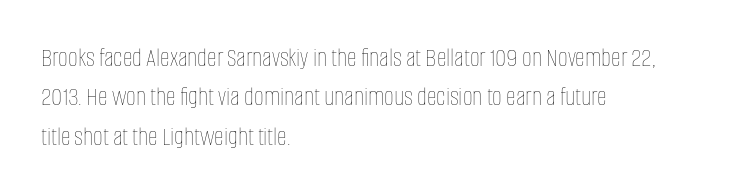
Q: Is the text bold? A: No.
Q: Is the text italic (slanted)? A: No, it is upright.
Q: Is the text underlined? A: No.
Q: How is the paragraph aligned? A: Left-aligned.
Q: Is the spacing between letters normal or unusually wide? A: Normal.
Q: Is the spacing between lines tight, normal or loose? A: Normal.
